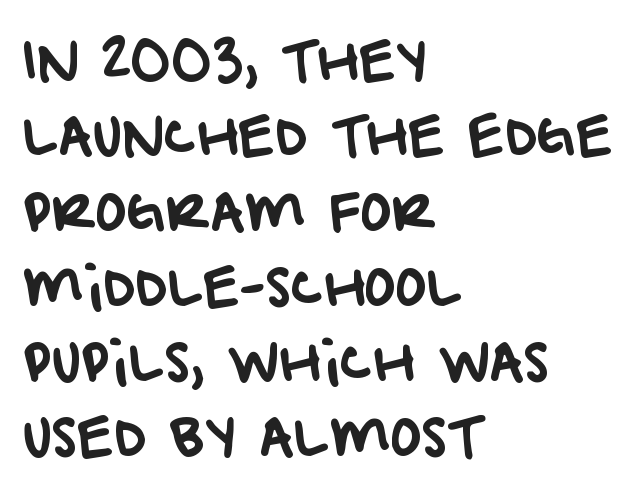
{"serif": "no", "width": "normal", "stroke_contrast": "low", "x_height": "large", "monospaced": "no", "underline": "no", "align": "left", "line_spacing": "normal", "line_spacing_ratio": 1.42, "letter_spacing": "normal", "letter_spacing_em": 0.0, "glyph_px": 53}
